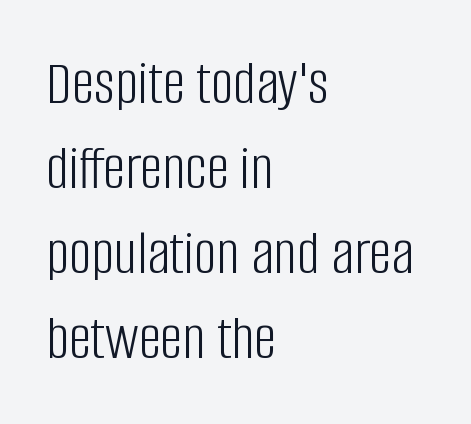
Q: Is the text bold? A: No.
Q: Is the text italic (slanted)? A: No, it is upright.
Q: Is the typeface a serif or a sans-serif typeface? A: Sans-serif.
Q: Is the text underlined? A: No.
Q: How is the paragraph aligned? A: Left-aligned.
Q: Is the spacing between letters normal or unusually wide? A: Normal.
Q: Is the spacing between lines tight, normal or loose? A: Normal.
Q: Width (condensed, normal, or wide)? A: Condensed.
Q: Stroke contrast? A: Low.
Q: x-height? A: Large.
Q: Monospaced? A: No.
